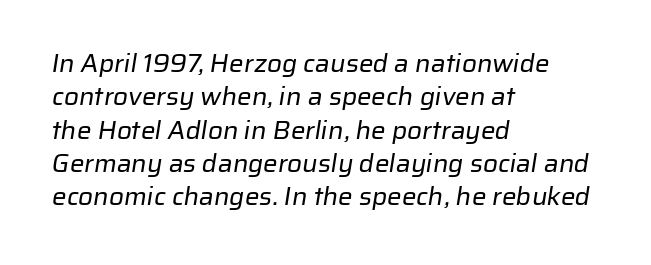
The image shows 26 px text type; set left-aligned, normal line spacing (1.28x), normal letter spacing, not underlined.
